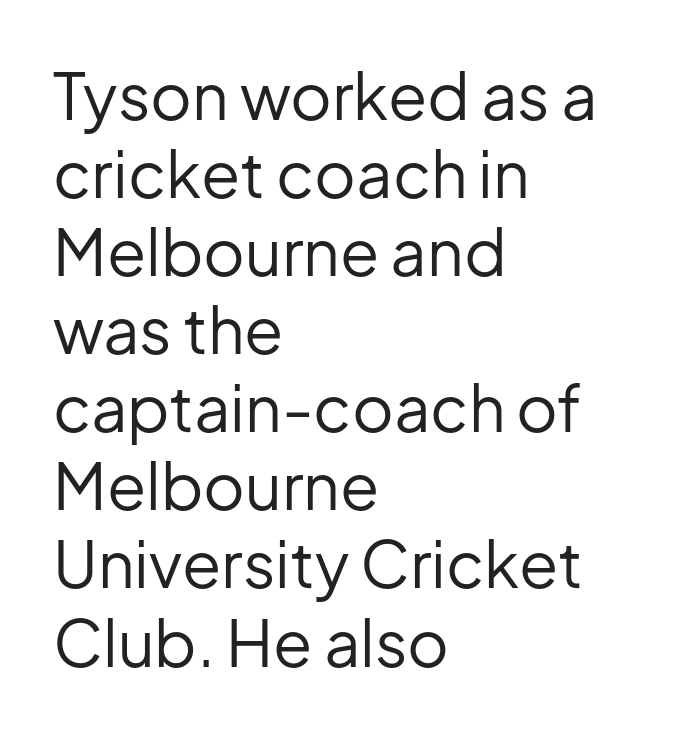
{"serif": "no", "italic": "no", "bold": "no", "weight": "regular", "width": "normal", "stroke_contrast": "low", "x_height": "medium", "monospaced": "no", "underline": "no", "align": "left", "line_spacing_ratio": 1.22, "letter_spacing": "normal", "letter_spacing_em": 0.0, "glyph_px": 64}
